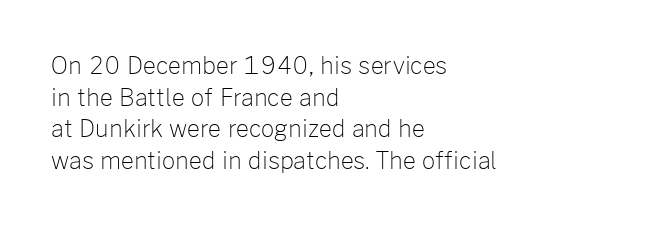
The strokes are not fattened; the text isn't bold. Beneath every word, the page is bare. Every row of glyphs begins at an identical x-position on the left. In terms of posture, this sample is upright.
